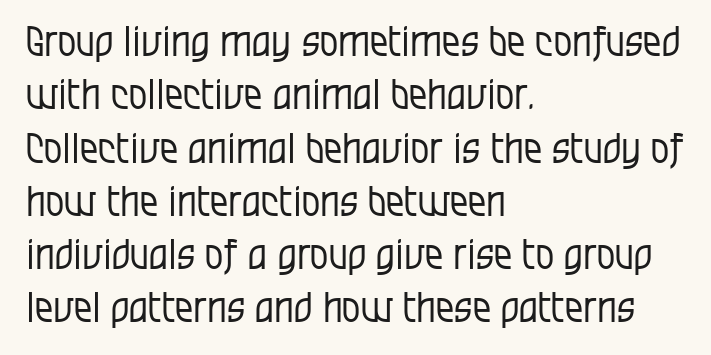
Q: Is the text bold? A: No.
Q: Is the text italic (slanted)? A: No, it is upright.
Q: Is the typeface a serif or a sans-serif typeface? A: Sans-serif.
Q: Is the text underlined? A: No.
Q: How is the paragraph aligned? A: Left-aligned.
Q: Is the spacing between letters normal or unusually wide? A: Normal.
Q: Is the spacing between lines tight, normal or loose? A: Normal.
Q: Width (condensed, normal, or wide)? A: Condensed.
Q: Stroke contrast? A: Low.
Q: x-height? A: Large.
Q: Monospaced? A: No.
